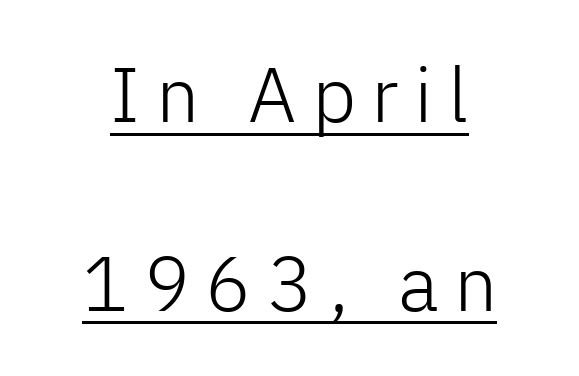
Q: Is the text bold? A: No.
Q: Is the text italic (slanted)? A: No, it is upright.
Q: Is the typeface a serif or a sans-serif typeface? A: Sans-serif.
Q: Is the text underlined? A: Yes.
Q: How is the paragraph aligned? A: Centered.
Q: Is the spacing between letters normal or unusually wide? A: Unusually wide.
Q: Is the spacing between lines tight, normal or loose? A: Loose.
Q: Width (condensed, normal, or wide)? A: Normal.
Q: Stroke contrast? A: Low.
Q: x-height? A: Medium.
Q: Monospaced? A: No.
